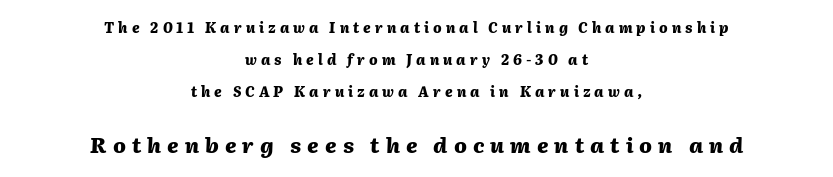
Baseline-to-baseline distance is far greater than the letter height. Alignment: centered. Someone cranked the tracking dial way up on this one. Designer's note — italics engaged. Lines of text with bare space underneath. Its strokes are broad and dark, the hallmark of bold type.
